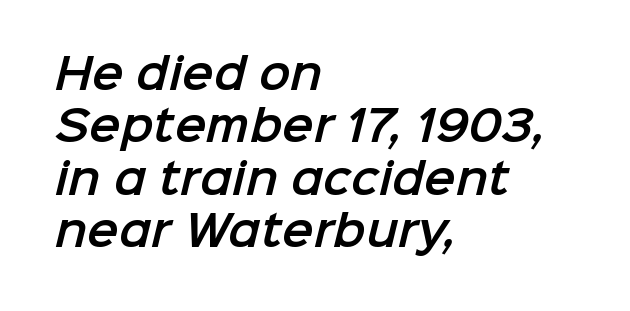
{"serif": "no", "width": "normal", "stroke_contrast": "low", "x_height": "medium", "monospaced": "no", "underline": "no", "align": "left", "line_spacing": "normal", "line_spacing_ratio": 1.25, "letter_spacing": "normal", "letter_spacing_em": 0.0, "glyph_px": 42}
